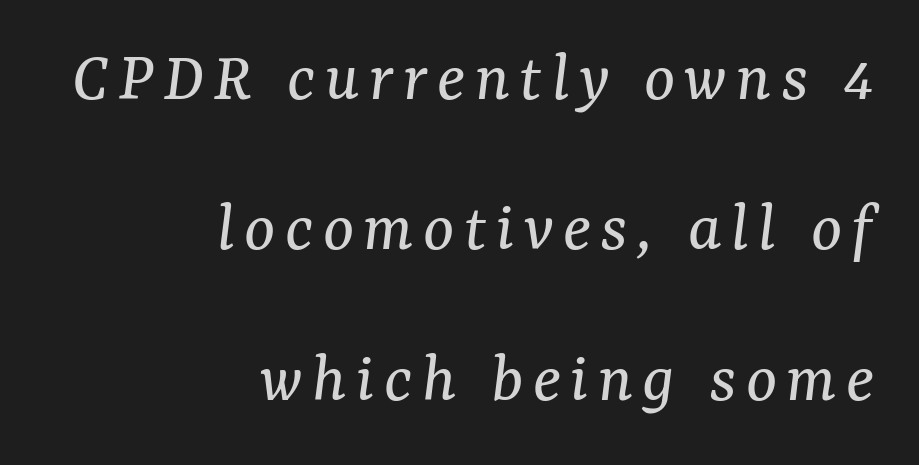
The image shows 73 px regular-weight serif type, italic (leaning right); set right-aligned, loose line spacing (2.06x), not underlined; medium stroke contrast and a medium x-height.
